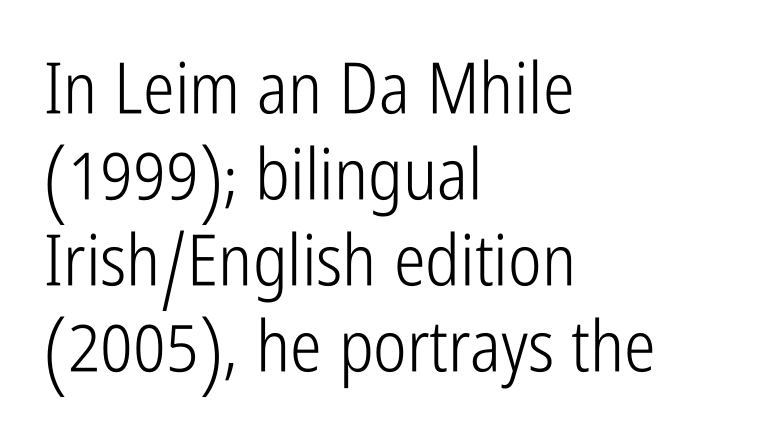
The image shows 71 px light, condensed sans-serif type, upright; set left-aligned, line spacing 1.21x, normal letter spacing, not underlined; low stroke contrast and a medium x-height.
